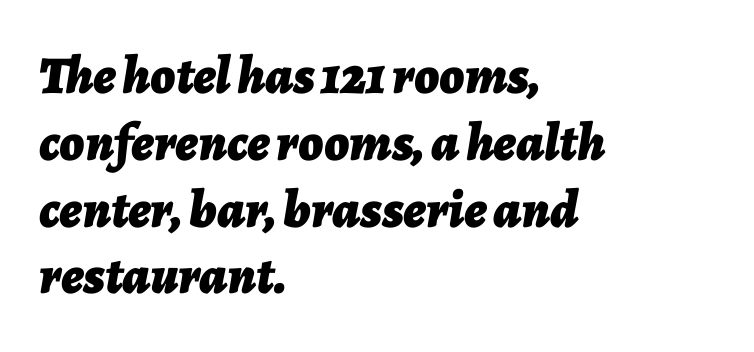
The image shows 53 px bold type, italic (leaning right); set left-aligned, normal line spacing (1.26x), normal letter spacing, not underlined; low stroke contrast and a medium x-height.
